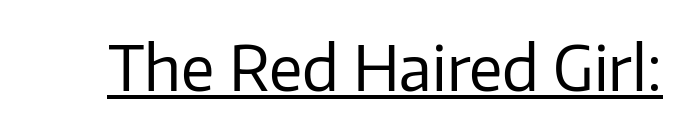
The image shows 61 px regular-weight sans-serif type, upright; set normal letter spacing, underlined; low stroke contrast and a medium x-height.
